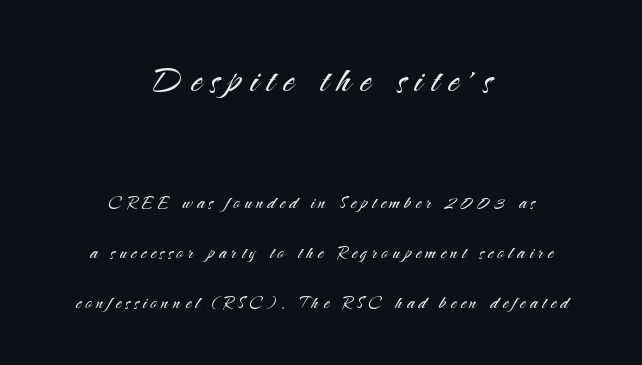
Q: Is the text bold? A: No.
Q: Is the text italic (slanted)? A: Yes.
Q: Is the typeface a serif or a sans-serif typeface? A: Sans-serif.
Q: Is the text underlined? A: No.
Q: How is the paragraph aligned? A: Centered.
Q: Is the spacing between lines tight, normal or loose? A: Loose.
Q: Which block of text is set in a larger size, the first (top) or the second (bottom)? A: The first (top) one.
Q: Width (condensed, normal, or wide)? A: Normal.
Q: Stroke contrast? A: Medium.
Q: x-height? A: Small.
Q: Monospaced? A: No.
